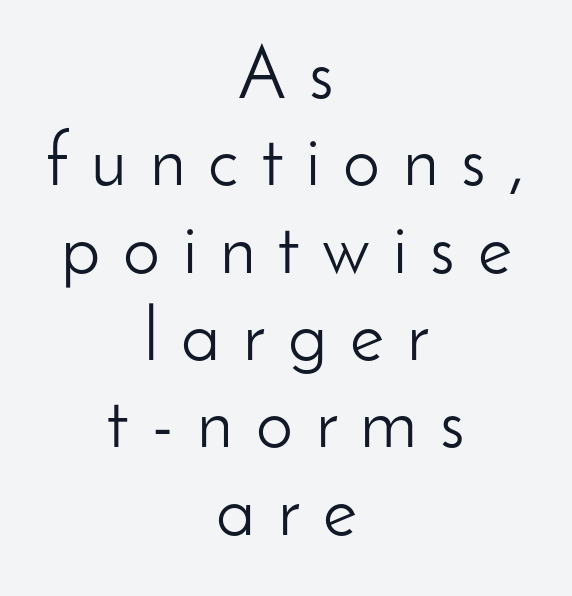
Letterform terminals end flat and unadorned throughout the passage. This is the regular roman posture of the typeface. Spacing verdict: proportional, widths tailored to each character. The strokes are not fattened; the text isn't bold. Is the block centered? Yes — each line is placed symmetrically about the middle. Words float on clear page, feet unadorned.
